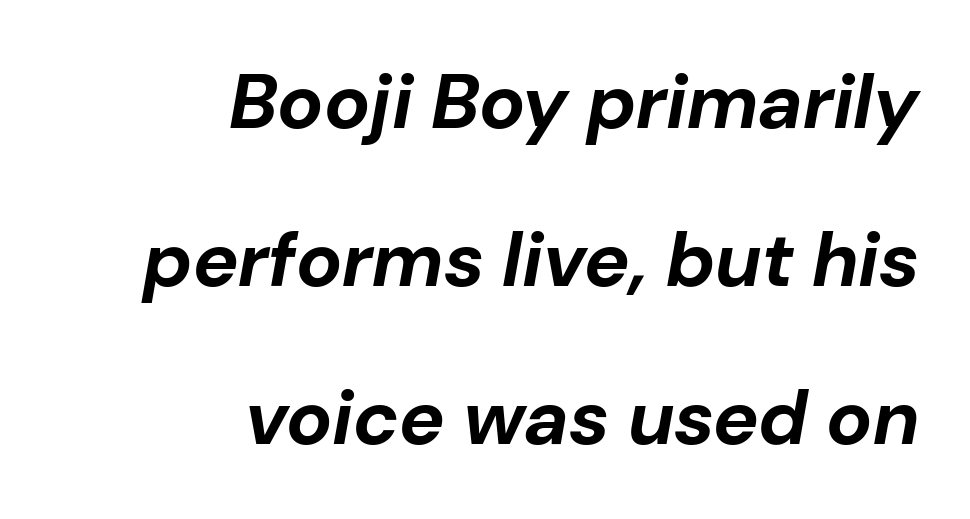
Q: Is the text bold? A: Yes.
Q: Is the text italic (slanted)? A: Yes, it leans right by about 10 degrees.
Q: Is the text underlined? A: No.
Q: How is the paragraph aligned? A: Right-aligned.
Q: Is the spacing between letters normal or unusually wide? A: Normal.
Q: Is the spacing between lines tight, normal or loose? A: Loose.
Q: Width (condensed, normal, or wide)? A: Normal.
Q: Stroke contrast? A: Low.
Q: x-height? A: Medium.
Q: Monospaced? A: No.
